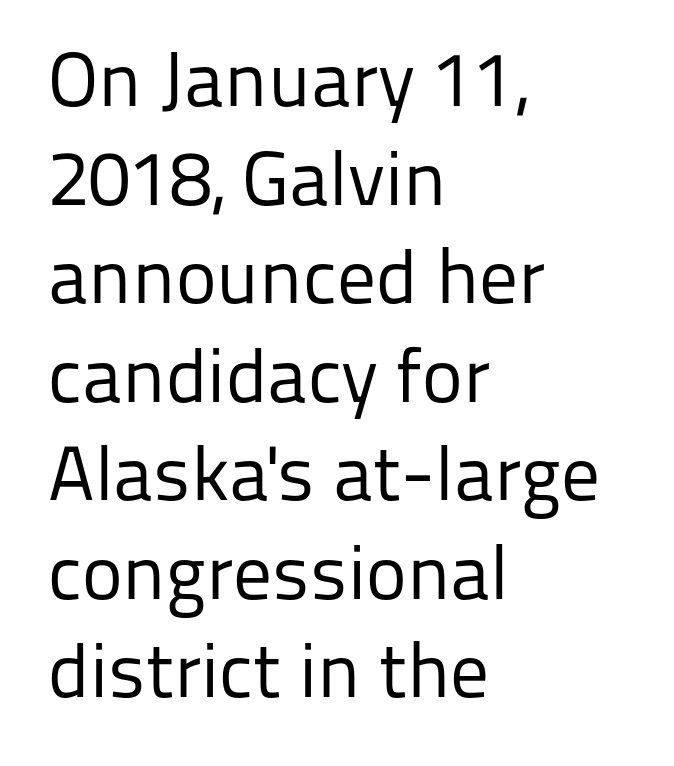
Left-aligned paragraph, ragged on the right. A typesetter would call this proportional, since set widths differ per character. Stroke thickness stays within the range of a standard reading face or lighter. The rendering uses a moderate line-height, typical for paragraphs. Caption: standard tracking, unaltered. Typographically, this falls in the sans-serif category.
